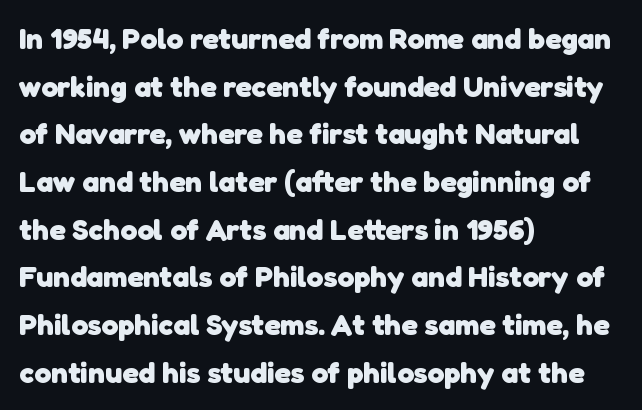
{"serif": "no", "bold": "yes", "weight": "heavy", "width": "normal", "stroke_contrast": "low", "x_height": "medium", "monospaced": "no", "underline": "no", "align": "left", "line_spacing": "normal", "line_spacing_ratio": 1.59, "letter_spacing": "normal", "letter_spacing_em": 0.0, "glyph_px": 30}
